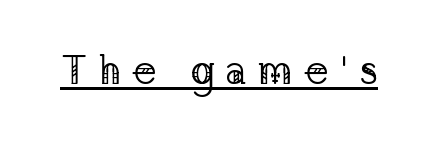
Q: Is the text bold? A: No.
Q: Is the text italic (slanted)? A: No, it is upright.
Q: Is the typeface a serif or a sans-serif typeface? A: Serif.
Q: Is the text underlined? A: Yes.
Q: Is the spacing between letters normal or unusually wide? A: Unusually wide.
Q: Width (condensed, normal, or wide)? A: Normal.
Q: Stroke contrast? A: Low.
Q: x-height? A: Medium.
Q: Monospaced? A: No.
